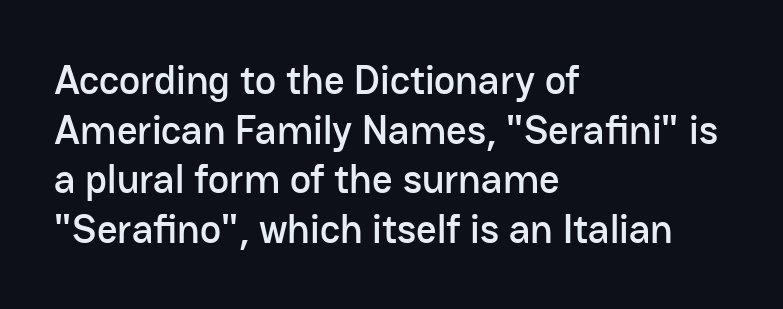
The image shows 40 px sans-serif type, upright; set left-aligned, line spacing 1.24x, normal letter spacing, not underlined; low stroke contrast and a medium x-height.
